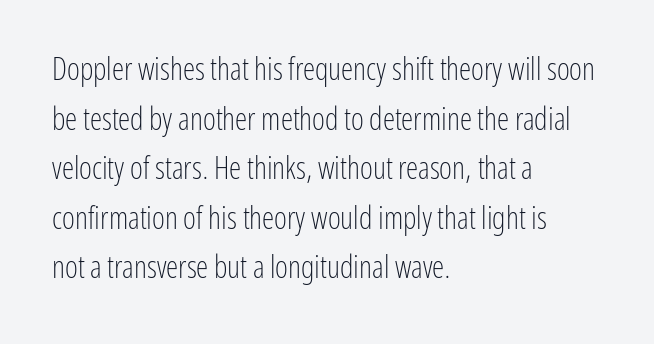
Weight: regular or lighter. Teacher's note: observe the even left margin — that is flush-left alignment. The specimen reads as upright at a glance. Proportional: the letters do not fall into vertical columns.
